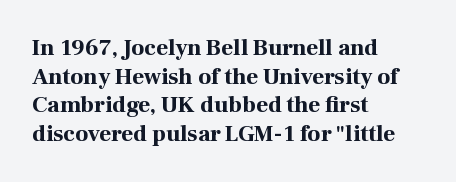
Q: Is the text bold? A: Yes.
Q: Is the text italic (slanted)? A: No, it is upright.
Q: Is the text underlined? A: No.
Q: How is the paragraph aligned? A: Left-aligned.
Q: Is the spacing between letters normal or unusually wide? A: Normal.
Q: Is the spacing between lines tight, normal or loose? A: Normal.
